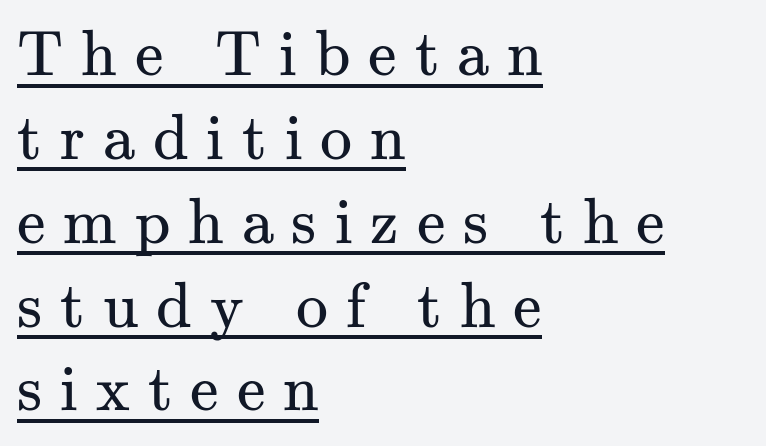
The image shows 64 px regular-weight serif type, upright; set left-aligned, normal line spacing (1.31x), unusually wide letter spacing (+0.28 em), underlined; medium stroke contrast and a small x-height.
